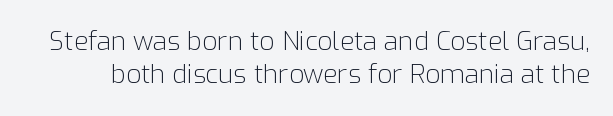
Q: Is the text bold? A: No.
Q: Is the text italic (slanted)? A: No, it is upright.
Q: Is the text underlined? A: No.
Q: Is the spacing between letters normal or unusually wide? A: Normal.
Q: Is the spacing between lines tight, normal or loose? A: Normal.
